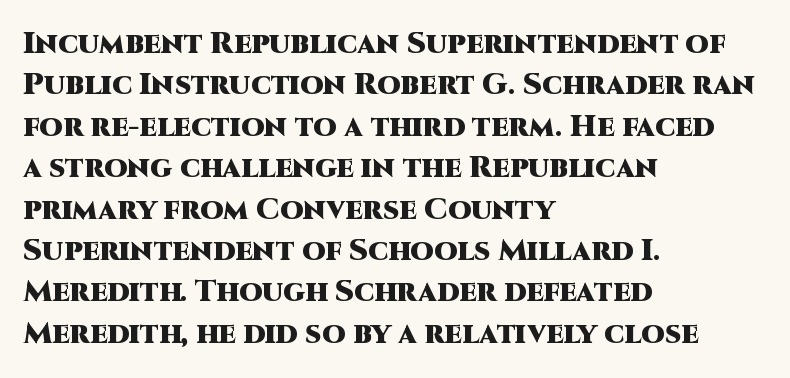
The image shows 30 px heavy sans-serif type, upright; set left-aligned, normal line spacing (1.38x), normal letter spacing, not underlined; high stroke contrast and a large x-height.
